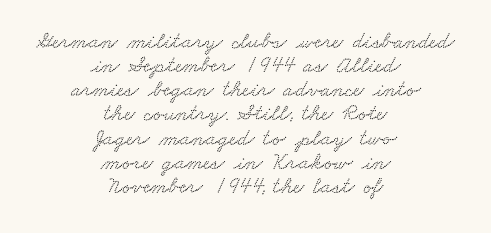
The image shows 23 px text type; set centered, tight line spacing (1.05x), normal letter spacing, not underlined.
